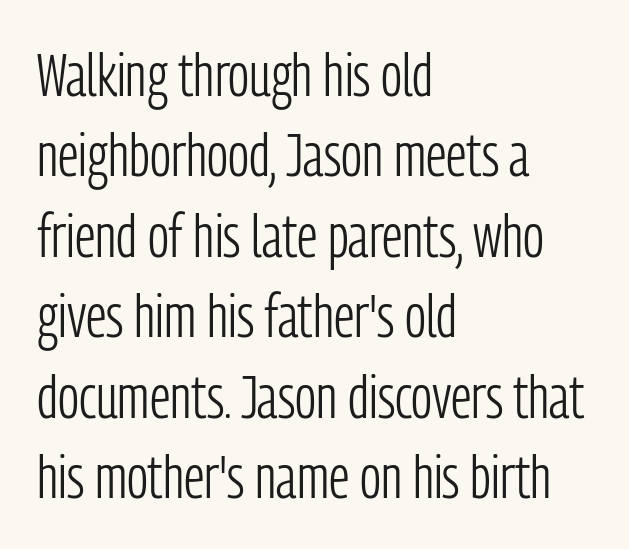
Observe the absence of serifs on each vertical stroke in this sample. Every character sits straight up, as roman type does. Successive baselines arrive at the customary interval. Descender tails drop into unmarked territory. Think of a printed novel: that variable character pitch is what you see here. There is no visible air inserted between adjacent glyphs.
